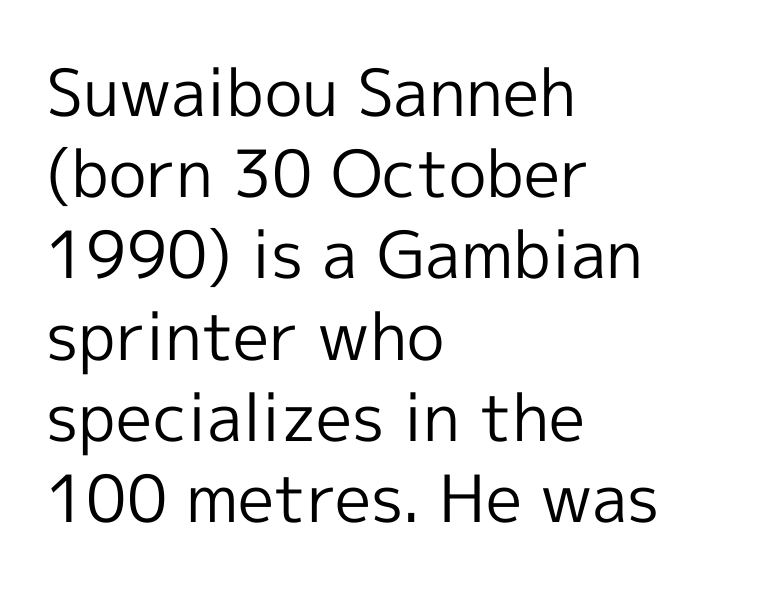
Think of a printed novel: that variable character pitch is what you see here. The rendering keeps characters at their native spacing. Every row of glyphs begins at an identical x-position on the left. Rule under the text: the space is simply empty.
